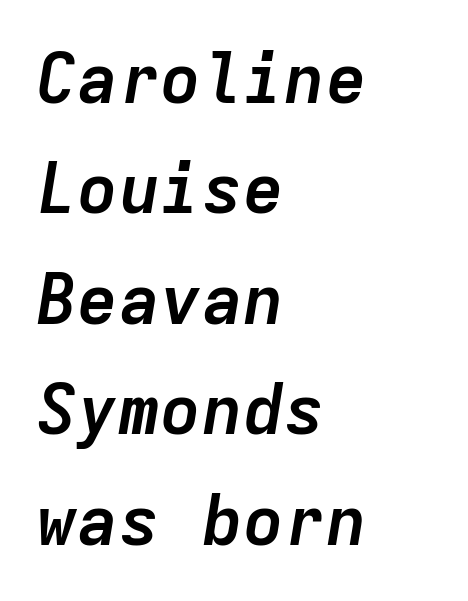
{"italic": "yes", "lean": "right", "slant_degrees": 9, "bold": "yes", "weight": "semibold", "width": "normal", "stroke_contrast": "low", "x_height": "medium", "monospaced": "yes", "underline": "no", "align": "left", "line_spacing": "normal", "line_spacing_ratio": 1.6, "letter_spacing": "normal", "letter_spacing_em": 0.0, "glyph_px": 69}
